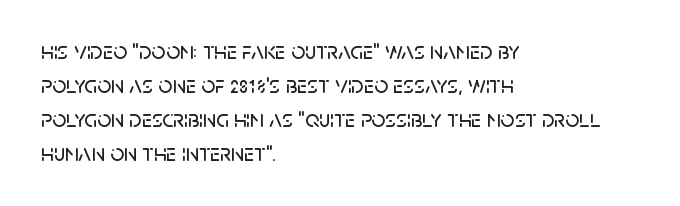
Q: Is the text italic (slanted)? A: No, it is upright.
Q: Is the text underlined? A: No.
Q: How is the paragraph aligned? A: Left-aligned.
Q: Is the spacing between letters normal or unusually wide? A: Normal.
Q: Is the spacing between lines tight, normal or loose? A: Normal.
